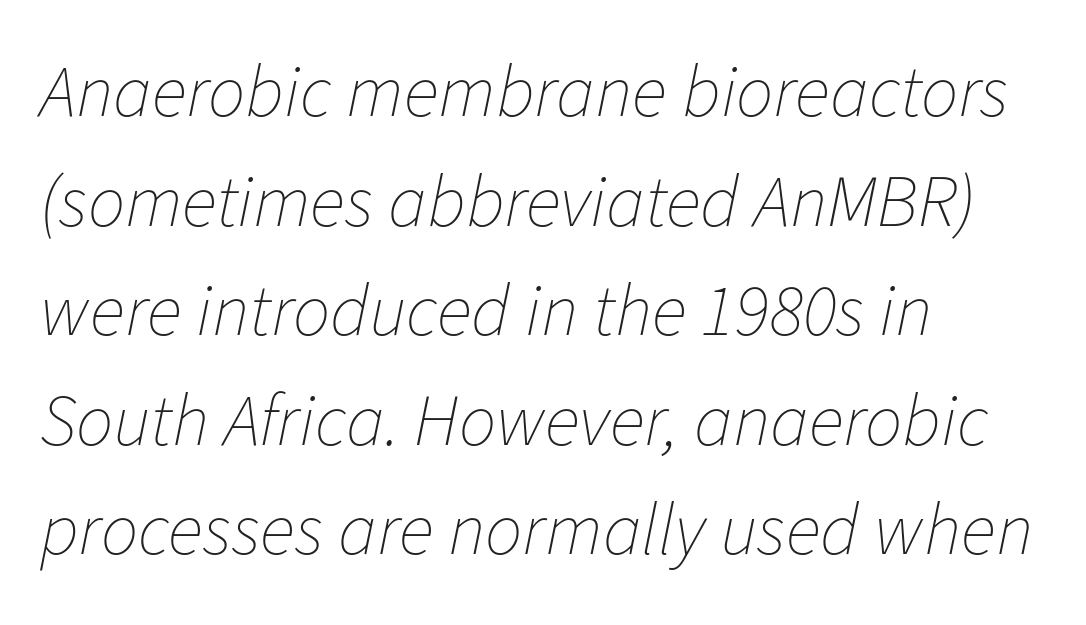
Summary of weight: not heavy and not bold. Glyph-to-glyph distance matches everyday printed text. A typesetter would mark this as italic. No word sits above an underline. Layout note: lines flush left. A typesetter would call this leading conventional body-copy spacing.
